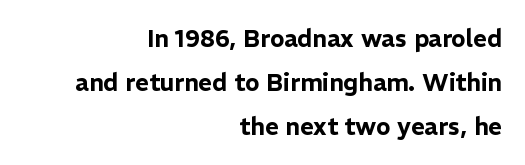
Nobody touched the tracking dial on this one. Italic? Not at all — the glyphs are vertical. Line endings align vertically; line beginnings do not. Rule under the text: the space is simply empty.
